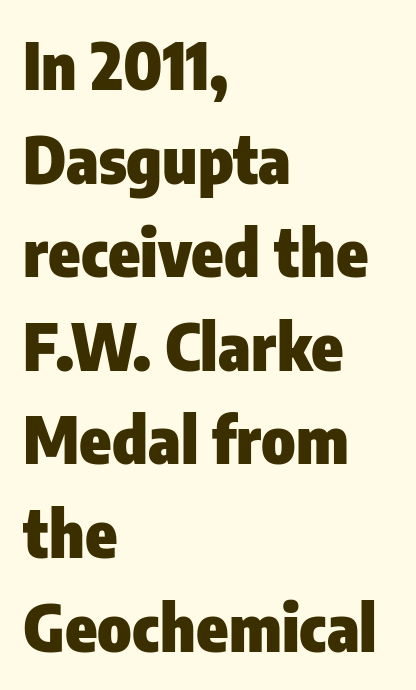
Q: Is the text bold? A: Yes.
Q: Is the text italic (slanted)? A: No, it is upright.
Q: Is the typeface a serif or a sans-serif typeface? A: Sans-serif.
Q: Is the text underlined? A: No.
Q: How is the paragraph aligned? A: Left-aligned.
Q: Is the spacing between letters normal or unusually wide? A: Normal.
Q: Is the spacing between lines tight, normal or loose? A: Normal.
Q: Width (condensed, normal, or wide)? A: Condensed.
Q: Stroke contrast? A: Low.
Q: x-height? A: Medium.
Q: Monospaced? A: No.
